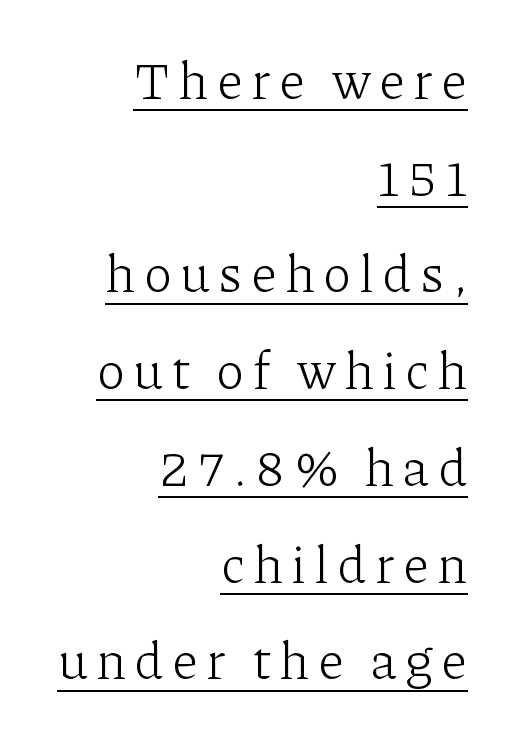
Each stroke keeps to a modest, everyday thickness or less. Notice how the stems are strictly vertical — no italics here. Alignment: flush right. Underlining? Definitely there. Here the designer chose a conventional face with non-uniform glyph widths. Old-style or modern, the face here clearly has serifs.
